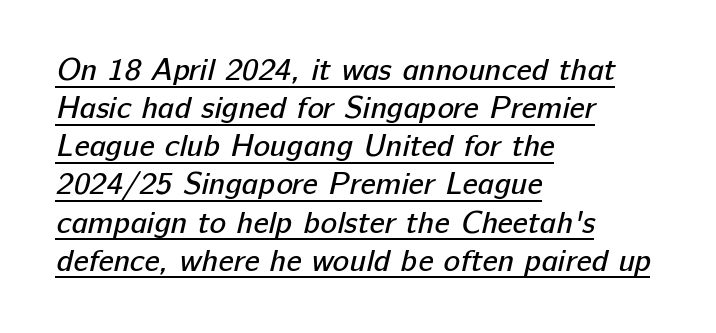
Grotesque or geometric, the face here clearly has no serifs. All the whitespace from short lines collects on the right. The strokes are not fattened; the text isn't bold. The rendering keeps characters at their native spacing.
